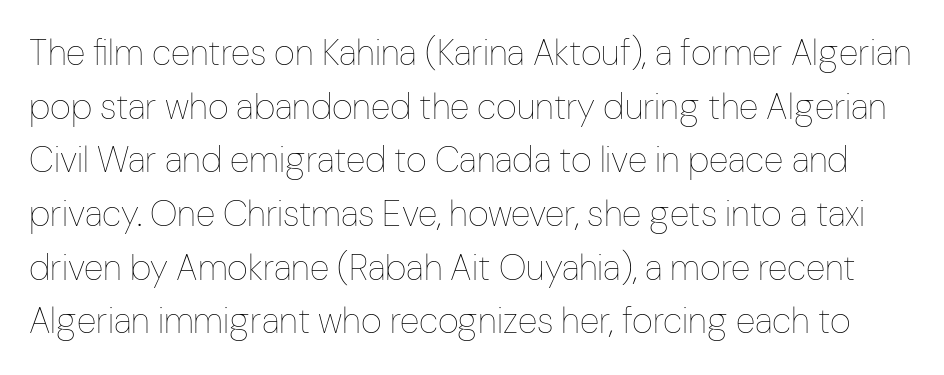
{"italic": "no", "bold": "no", "weight": "thin", "width": "condensed", "stroke_contrast": "low", "x_height": "medium", "monospaced": "no", "underline": "no", "line_spacing": "normal", "line_spacing_ratio": 1.49, "letter_spacing": "normal", "letter_spacing_em": 0.0, "glyph_px": 36}
